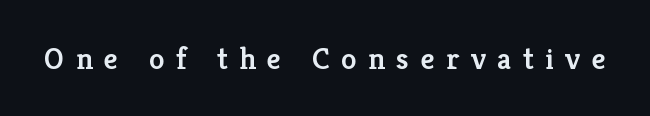
Q: Is the text bold? A: Semi-bold.
Q: Is the text italic (slanted)? A: No, it is upright.
Q: Is the typeface a serif or a sans-serif typeface? A: Serif.
Q: Is the text underlined? A: No.
Q: Is the spacing between letters normal or unusually wide? A: Unusually wide.
Q: Width (condensed, normal, or wide)? A: Normal.
Q: Stroke contrast? A: Low.
Q: x-height? A: Medium.
Q: Monospaced? A: No.
